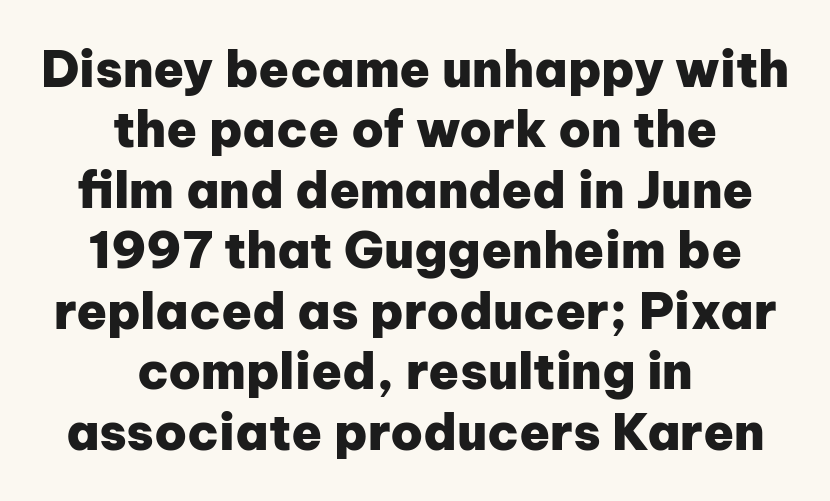
{"serif": "no", "italic": "no", "bold": "yes", "weight": "heavy", "width": "normal", "stroke_contrast": "low", "x_height": "medium", "monospaced": "no", "underline": "no", "align": "center", "line_spacing_ratio": 1.21, "letter_spacing": "normal", "letter_spacing_em": 0.0, "glyph_px": 50}
